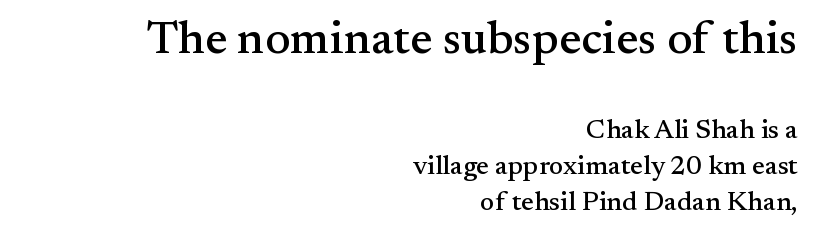
Q: Is the text italic (slanted)? A: No, it is upright.
Q: Is the typeface a serif or a sans-serif typeface? A: Serif.
Q: Is the text underlined? A: No.
Q: How is the paragraph aligned? A: Right-aligned.
Q: Is the spacing between letters normal or unusually wide? A: Normal.
Q: Is the spacing between lines tight, normal or loose? A: Normal.
Q: Which block of text is set in a larger size, the first (top) or the second (bottom)? A: The first (top) one.
Q: Width (condensed, normal, or wide)? A: Normal.
Q: Stroke contrast? A: Medium.
Q: x-height? A: Small.
Q: Monospaced? A: No.
